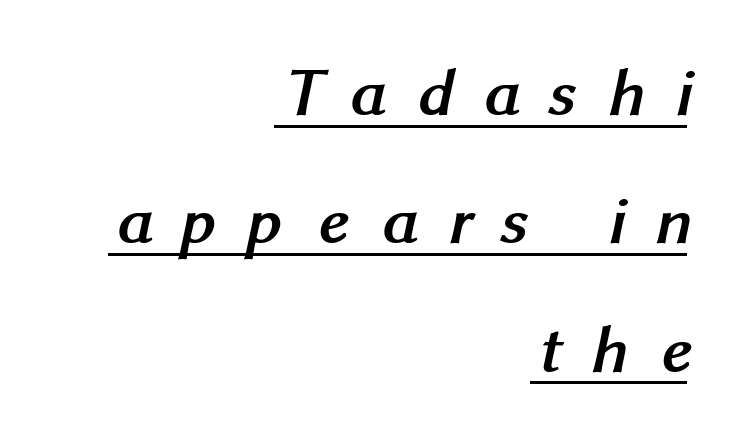
The image shows 69 px semibold sans-serif type; set right-aligned, line spacing 1.86x, unusually wide letter spacing (+0.44 em), underlined; medium stroke contrast and a medium x-height.
